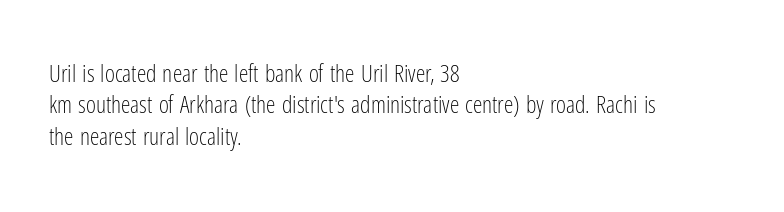
Q: Is the text bold? A: No.
Q: Is the text italic (slanted)? A: No, it is upright.
Q: Is the text underlined? A: No.
Q: How is the paragraph aligned? A: Left-aligned.
Q: Is the spacing between letters normal or unusually wide? A: Normal.
Q: Is the spacing between lines tight, normal or loose? A: Normal.
